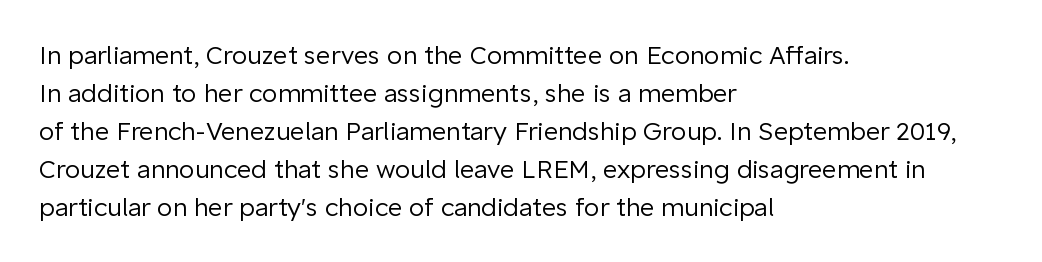
{"italic": "no", "bold": "no", "underline": "no", "align": "left", "line_spacing": "normal", "line_spacing_ratio": 1.52, "letter_spacing": "normal", "letter_spacing_em": 0.0, "glyph_px": 25}
